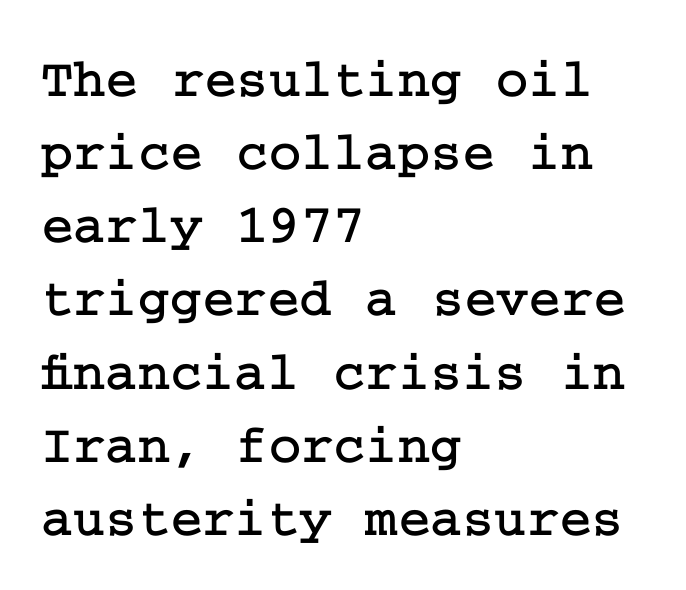
Q: Is the text italic (slanted)? A: No, it is upright.
Q: Is the typeface a serif or a sans-serif typeface? A: Serif.
Q: Is the text underlined? A: No.
Q: How is the paragraph aligned? A: Left-aligned.
Q: Is the spacing between letters normal or unusually wide? A: Normal.
Q: Is the spacing between lines tight, normal or loose? A: Normal.
Q: Width (condensed, normal, or wide)? A: Normal.
Q: Stroke contrast? A: Low.
Q: x-height? A: Medium.
